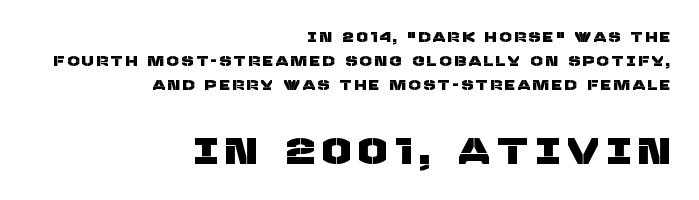
This rendering uses right alignment, leaving the left contour irregular. The font family rendered here belongs to the sans-serif group. Look at the tracking — it's clearly loosened, letters drifting apart. Here the second block reads like a headline and the first like body copy. This rendering features lettering with no underline.
